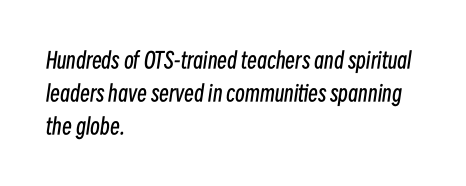
{"italic": "yes", "lean": "right", "slant_degrees": 8, "bold": "no", "underline": "no", "align": "left", "line_spacing": "normal", "line_spacing_ratio": 1.49, "letter_spacing": "normal", "letter_spacing_em": 0.0, "glyph_px": 22}
